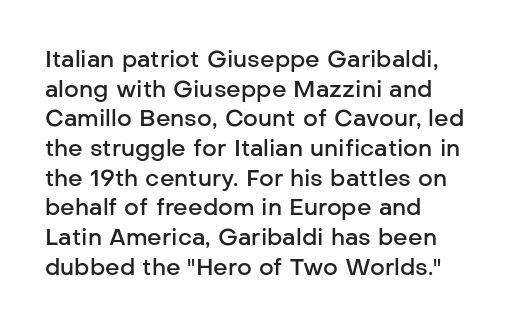
Stroke thickness is moderately raised; the sample reads as semibold. Vertical strokes here are truly vertical. The area under the type is left untouched. Summary of vertical rhythm: regular, with standard interline spacing.
